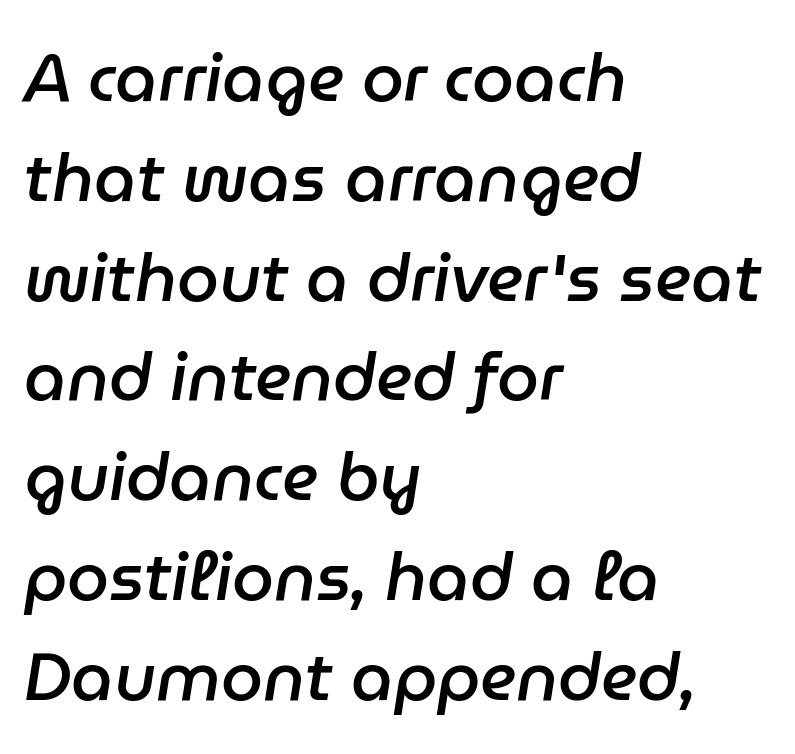
The image shows 67 px semibold type, italic (leaning right); set left-aligned, normal line spacing (1.49x), normal letter spacing, not underlined; low stroke contrast and a medium x-height.
